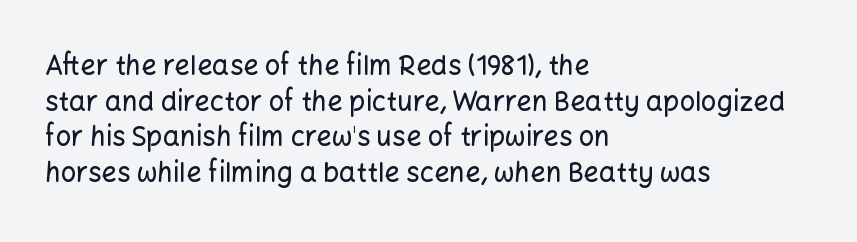
The image shows 27 px text type, upright; set left-aligned, normal line spacing (1.32x), normal letter spacing, not underlined.
